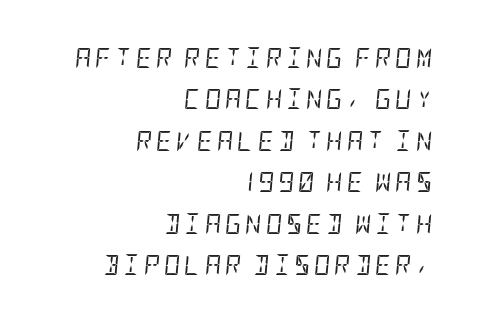
The image shows 20 px text type, italic (leaning right); set right-aligned, loose line spacing (2.07x), unusually wide letter spacing (+0.2 em), not underlined.
